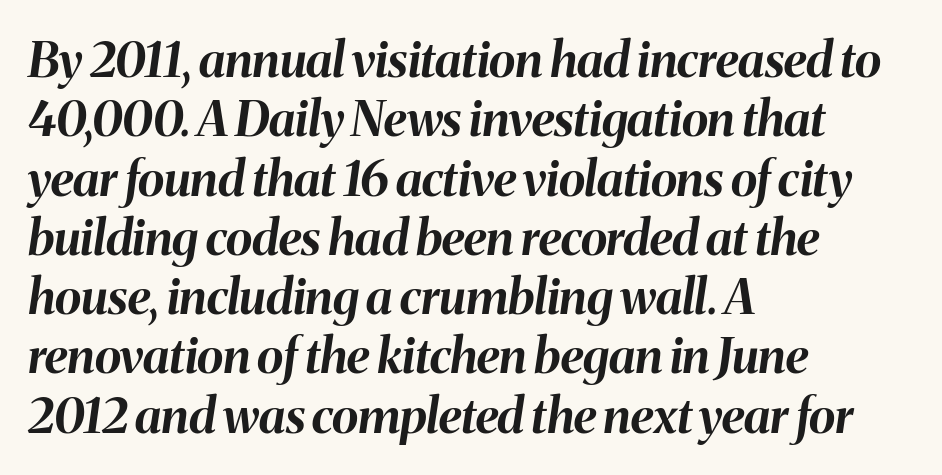
In terms of posture, this sample is oblique. Layout note: lines flush left. Short note: letters normally spaced. Type without underlining. You could not count columns in this text — the font is proportionally spaced. Every letter is thick-stroked: bold, no question.
